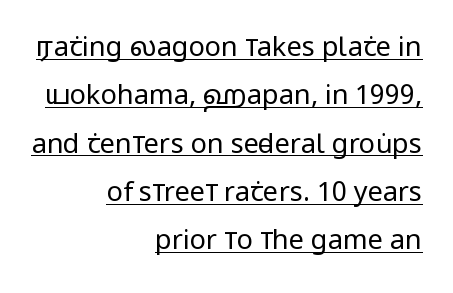
This sample uses plain, unmodified letter spacing. The cut favours lightness, reaching ordinary text weight at its darkest. Underline: present. Teacher's note: observe the even right margin — that is flush-right alignment. The typography opts for an upright posture over an oblique one.
